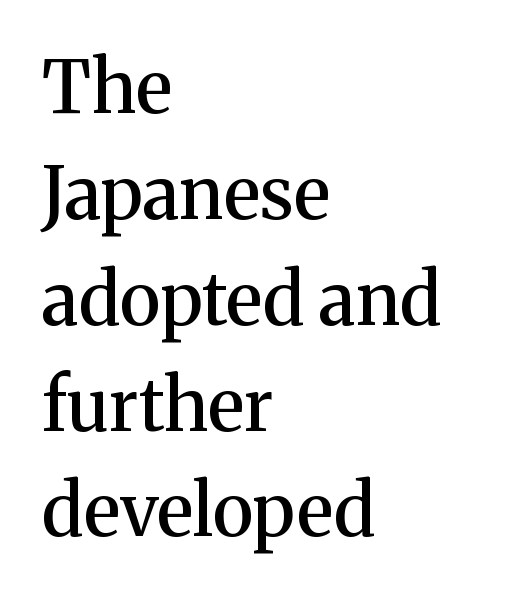
The rendering uses natural spacing where letterforms have individual widths. Does the weight exceed regular? Yes, but only to semibold. Quick note: not italic, upright. The glyphs are unaccompanied by any horizontal stroke below them.
